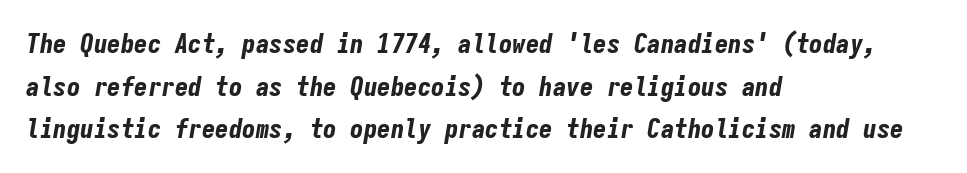
{"italic": "yes", "lean": "right", "slant_degrees": 9, "bold": "yes", "underline": "no", "align": "left", "line_spacing": "normal", "line_spacing_ratio": 1.58, "letter_spacing": "normal", "letter_spacing_em": 0.0, "glyph_px": 27}
